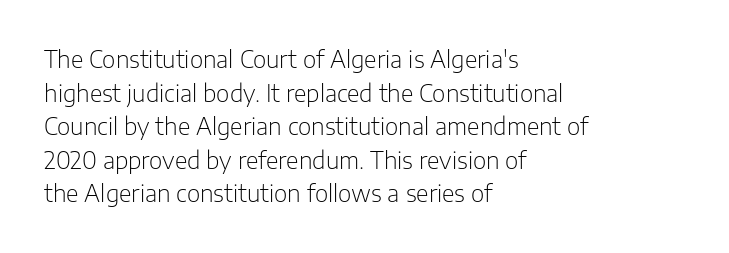
{"italic": "no", "bold": "no", "underline": "no", "align": "left", "line_spacing": "normal", "line_spacing_ratio": 1.46, "letter_spacing": "normal", "letter_spacing_em": 0.0, "glyph_px": 23}
